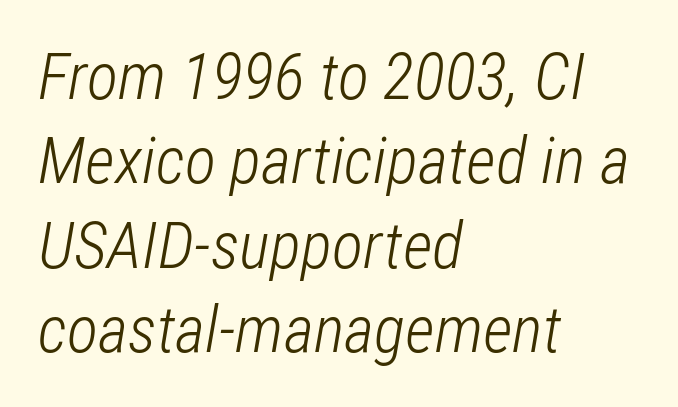
Varying glyph widths throughout — classic text-font behaviour. The line texture is even and compact thanks to regular tracking. Lines of text with bare space underneath. There's an unmistakable incline to the writing here. Students, observe: this is what conventionally led text looks like.
